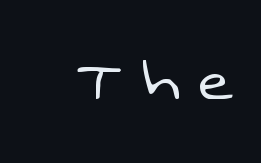
The typeface chosen for these lines omits serifs. Proportional: the letters do not fall into vertical columns. A light-to-regular cut is what we see here. Descender tails drop into unmarked territory. Honestly, the letter spacing is so wide it's the main thing you notice.
